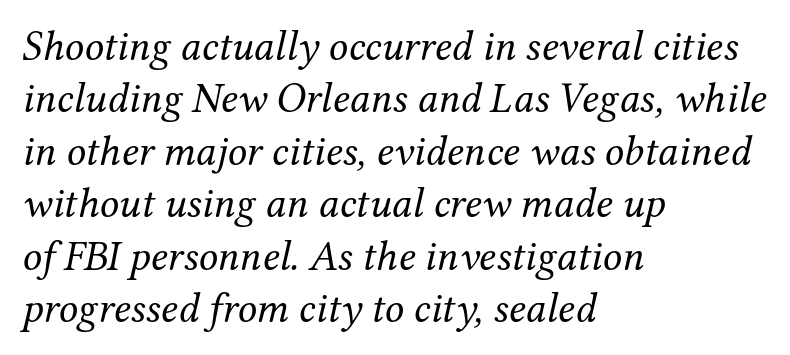
The tracking reads as untouched default to a designer's eye. The glyphs are unaccompanied by any horizontal stroke below them. The passage shown is typed in a proportional face where columns would drift. Does the type have serifs? Yes, each stem ends in a small foot.
